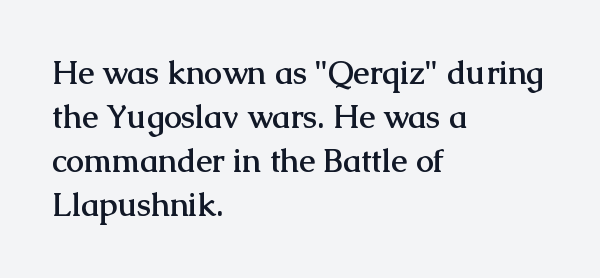
Q: Is the text bold? A: Yes.
Q: Is the text italic (slanted)? A: No, it is upright.
Q: Is the typeface a serif or a sans-serif typeface? A: Serif.
Q: Is the text underlined? A: No.
Q: How is the paragraph aligned? A: Left-aligned.
Q: Is the spacing between letters normal or unusually wide? A: Normal.
Q: Is the spacing between lines tight, normal or loose? A: Normal.
Q: Width (condensed, normal, or wide)? A: Normal.
Q: Stroke contrast? A: Medium.
Q: x-height? A: Medium.
Q: Monospaced? A: No.
